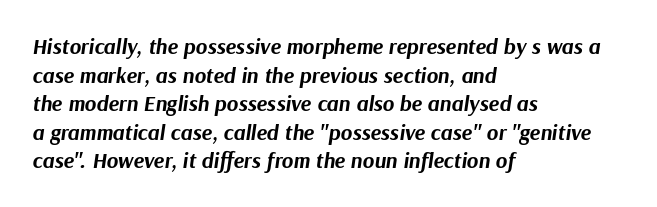
Interline gaps are of average width in this sample. Rendered with sloped, italic letterforms. The gaps between neighbouring characters are ordinary and unremarkable. Beneath every word, the page is bare. Set as a true bold cut, around the 700 mark. Every row of glyphs begins at an identical x-position on the left.
